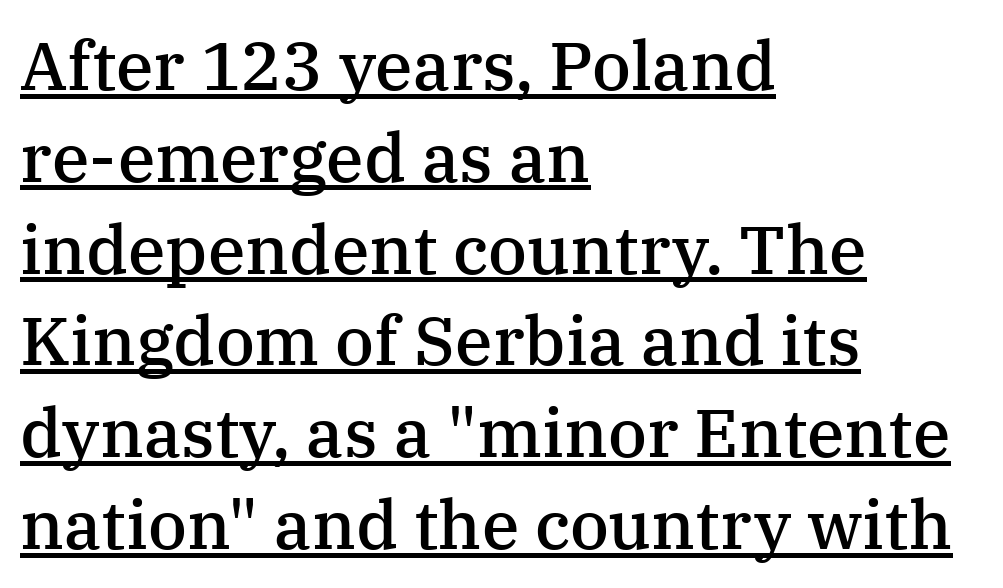
The image shows 68 px semibold serif type, upright; set left-aligned, normal line spacing (1.35x), normal letter spacing, underlined; medium stroke contrast and a medium x-height.
